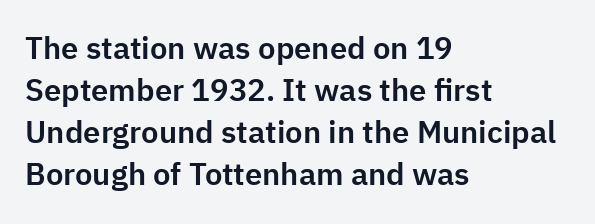
{"serif": "no", "italic": "no", "width": "normal", "stroke_contrast": "low", "x_height": "medium", "monospaced": "no", "underline": "no", "align": "left", "line_spacing": "normal", "line_spacing_ratio": 1.36, "letter_spacing": "normal", "letter_spacing_em": 0.0, "glyph_px": 31}
